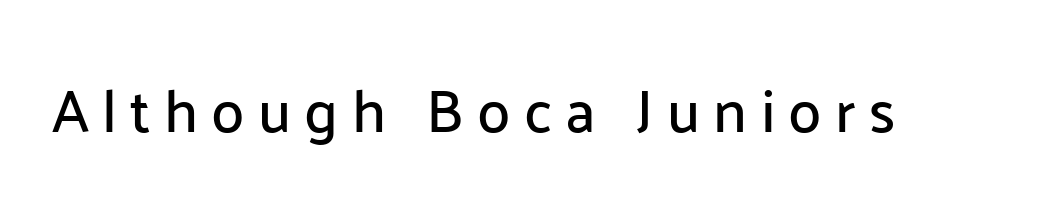
Q: Is the text italic (slanted)? A: No, it is upright.
Q: Is the typeface a serif or a sans-serif typeface? A: Sans-serif.
Q: Is the text underlined? A: No.
Q: Is the spacing between letters normal or unusually wide? A: Unusually wide.
Q: Width (condensed, normal, or wide)? A: Normal.
Q: Stroke contrast? A: Low.
Q: x-height? A: Medium.
Q: Monospaced? A: No.
